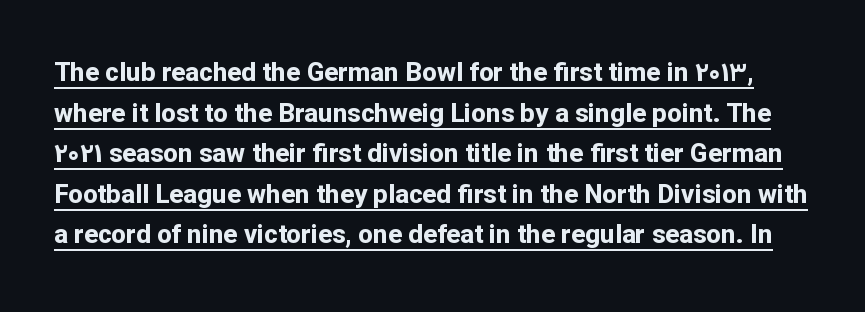
Caption: standard tracking, unaltered. These lines carry a lot of weight — the face is fully bold. It's the straight-up-and-down kind of type. The rendering uses a moderate line-height, typical for paragraphs.
